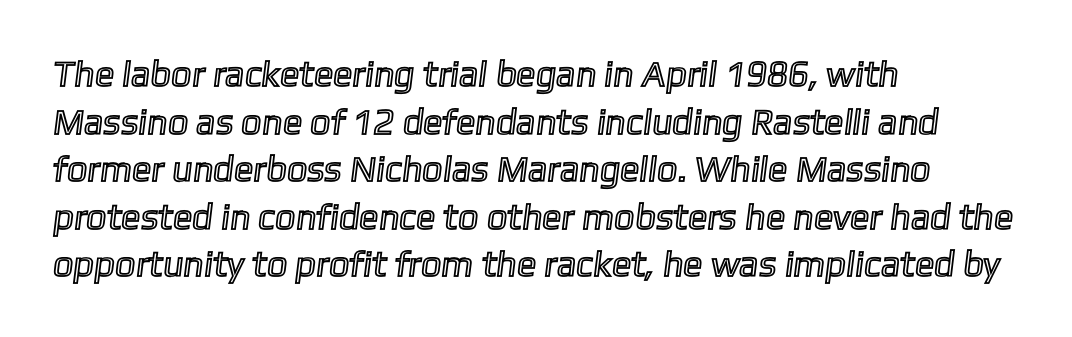
{"width": "normal", "x_height": "medium", "monospaced": "no", "underline": "no", "align": "left", "line_spacing": "normal", "line_spacing_ratio": 1.32, "letter_spacing": "normal", "letter_spacing_em": 0.0, "glyph_px": 36}
